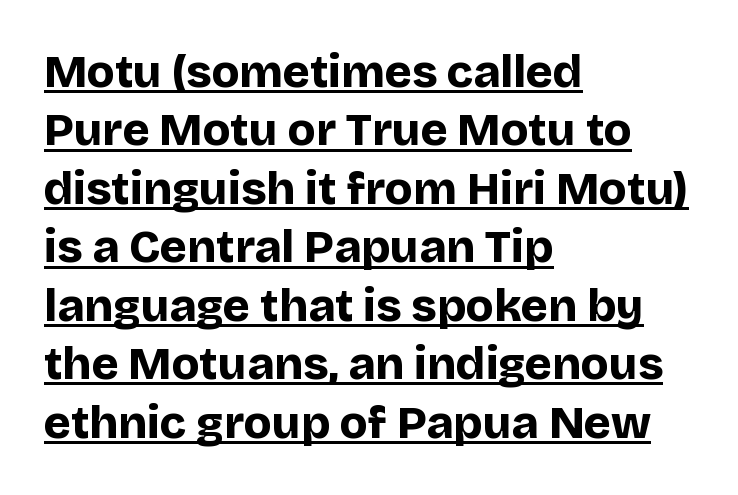
Alignment: flush left. The leading is moderate, giving the passage an even texture. Italic? Not at all — the glyphs are vertical. This rendering features underlined lettering. Each letter keeps its own natural width here, so spacing adapts to shape. Heft: maximum for text — a bold.
